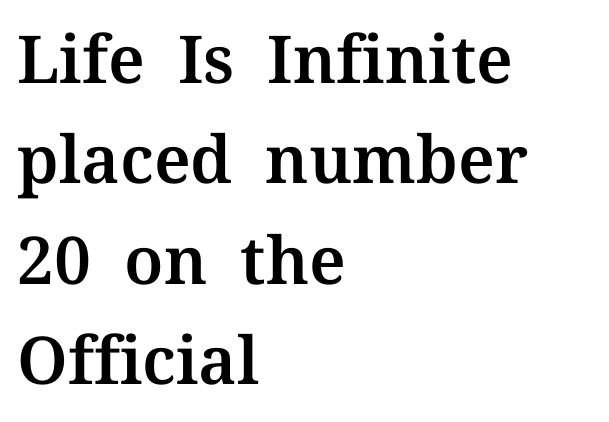
Q: Is the text italic (slanted)? A: No, it is upright.
Q: Is the typeface a serif or a sans-serif typeface? A: Serif.
Q: Is the text underlined? A: No.
Q: How is the paragraph aligned? A: Left-aligned.
Q: Is the spacing between letters normal or unusually wide? A: Normal.
Q: Is the spacing between lines tight, normal or loose? A: Normal.
Q: Width (condensed, normal, or wide)? A: Normal.
Q: Stroke contrast? A: Medium.
Q: x-height? A: Medium.
Q: Monospaced? A: No.
